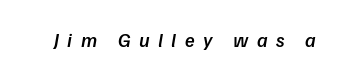
The image shows 20 px text type; set unusually wide letter spacing (+0.42 em), not underlined.
